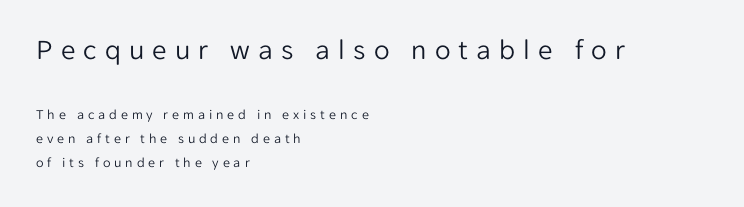
{"serif": "no", "italic": "no", "bold": "no", "weight": "light", "width": "normal", "stroke_contrast": "low", "x_height": "medium", "monospaced": "no", "underline": "no", "align": "left", "line_spacing": "normal", "line_spacing_ratio": 1.69, "letter_spacing": "wide", "letter_spacing_em": 0.28, "larger_block": "first", "size_ratio": 2.07, "glyph_px": 29}
